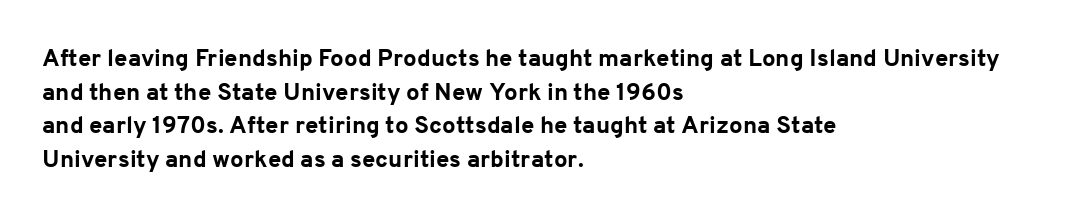
Q: Is the text bold? A: Yes.
Q: Is the text italic (slanted)? A: No, it is upright.
Q: Is the text underlined? A: No.
Q: How is the paragraph aligned? A: Left-aligned.
Q: Is the spacing between letters normal or unusually wide? A: Normal.
Q: Is the spacing between lines tight, normal or loose? A: Normal.
